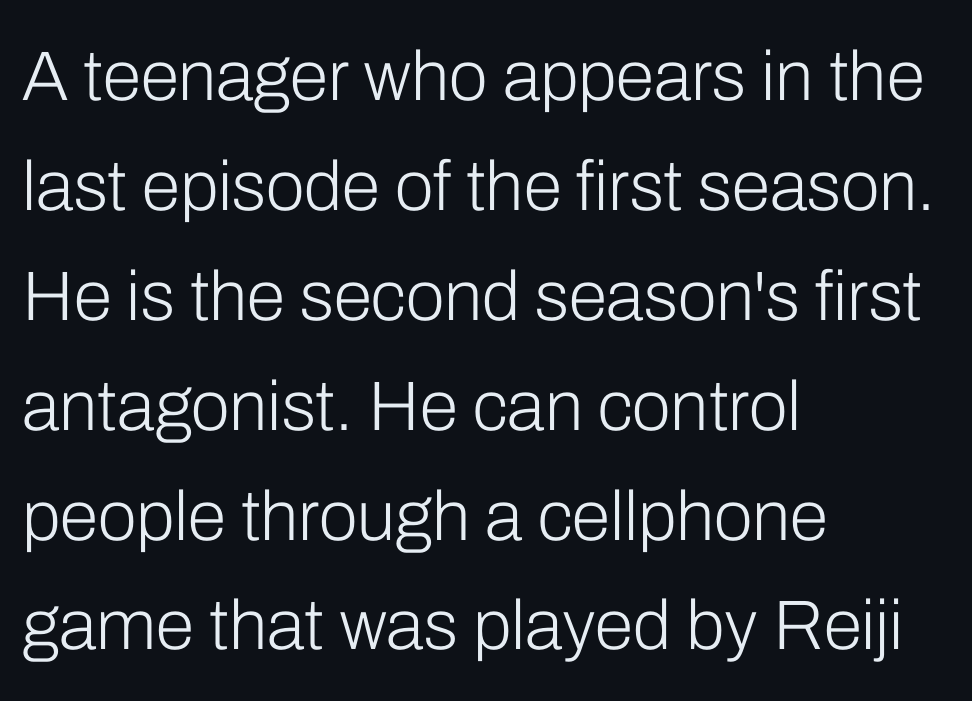
{"serif": "no", "italic": "no", "bold": "no", "weight": "light", "width": "normal", "stroke_contrast": "low", "x_height": "medium", "monospaced": "no", "underline": "no", "align": "left", "line_spacing": "normal", "line_spacing_ratio": 1.57, "letter_spacing": "normal", "letter_spacing_em": 0.0, "glyph_px": 70}
